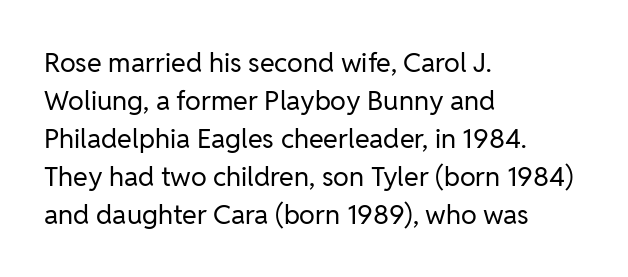
The image shows 27 px text type, upright; set left-aligned, normal line spacing (1.41x), normal letter spacing, not underlined.
